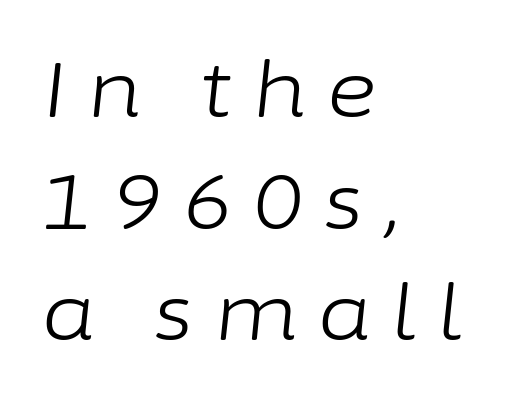
Q: Is the text bold? A: No.
Q: Is the text italic (slanted)? A: Yes, it leans right by about 6 degrees.
Q: Is the text underlined? A: No.
Q: How is the paragraph aligned? A: Left-aligned.
Q: Is the spacing between letters normal or unusually wide? A: Unusually wide.
Q: Is the spacing between lines tight, normal or loose? A: Normal.
Q: Width (condensed, normal, or wide)? A: Normal.
Q: Stroke contrast? A: Low.
Q: x-height? A: Medium.
Q: Monospaced? A: No.
